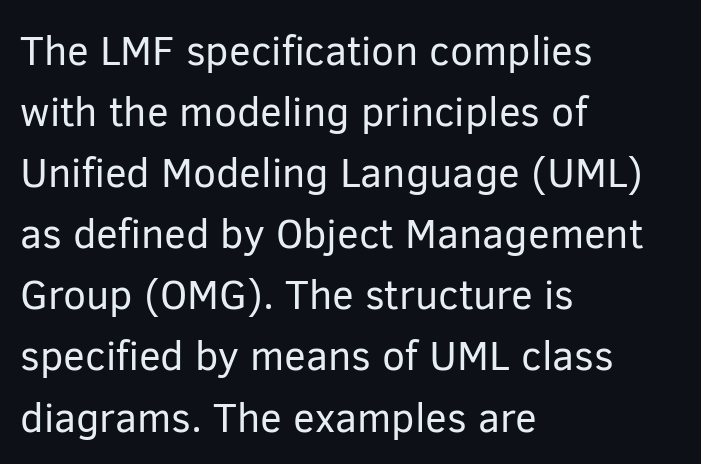
The image shows 41 px regular-weight sans-serif type, upright; set left-aligned, normal line spacing (1.49x), normal letter spacing, not underlined; low stroke contrast and a medium x-height.
